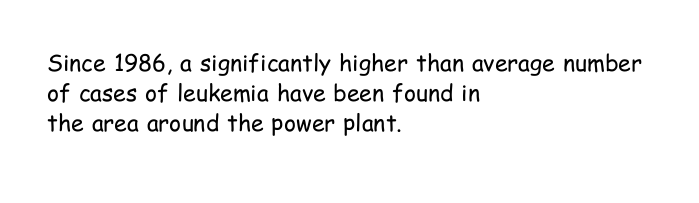
Teacher's note: observe the even left margin — that is flush-left alignment. Does extra space separate the letters? No, they use regular spacing. In terms of posture, this sample is upright. The glyphs are unaccompanied by any horizontal stroke below them. The lines sit at an ordinary, default distance from one another.
